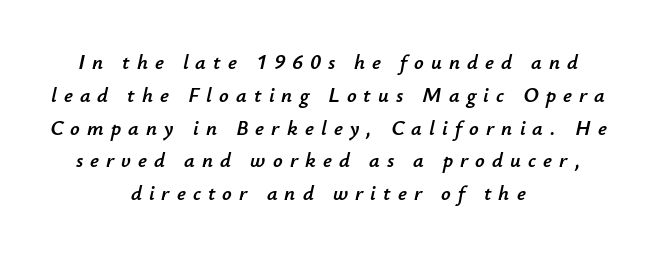
The image shows 21 px text type, italic (leaning right); set centered, normal line spacing (1.56x), unusually wide letter spacing (+0.34 em), not underlined.
